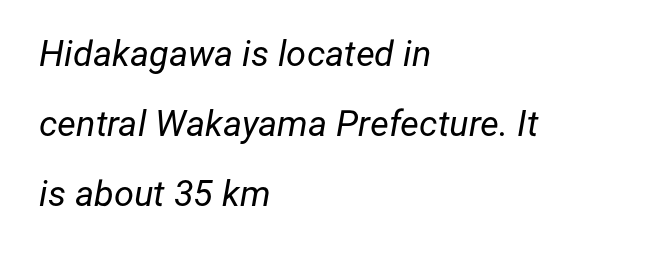
The image shows 36 px regular-weight type, italic (leaning right); set left-aligned, loose line spacing (1.95x), normal letter spacing, not underlined; low stroke contrast and a medium x-height.
